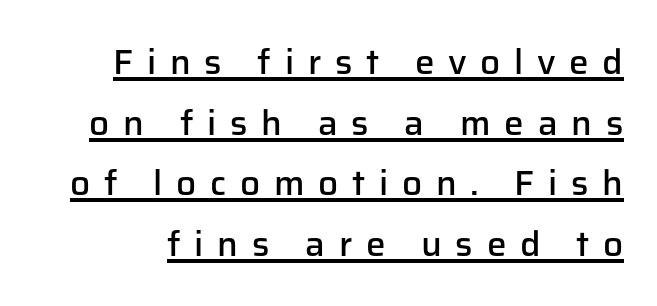
The letters carry no serifs — their stems end cleanly without finishing strokes. The passage shown is typed in a proportional face where columns would drift. You could only call the tracking loose — the letters float apart. A semibold gives these letters moderate extra thickness, short of bold. Posture: vertical.
